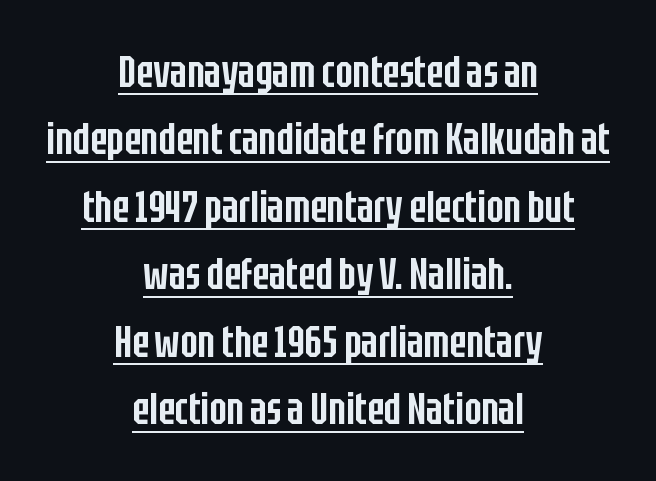
Q: Is the text bold? A: Semi-bold.
Q: Is the text italic (slanted)? A: No, it is upright.
Q: Is the typeface a serif or a sans-serif typeface? A: Sans-serif.
Q: Is the text underlined? A: Yes.
Q: How is the paragraph aligned? A: Centered.
Q: Is the spacing between letters normal or unusually wide? A: Normal.
Q: Is the spacing between lines tight, normal or loose? A: Normal.
Q: Width (condensed, normal, or wide)? A: Condensed.
Q: Stroke contrast? A: Low.
Q: x-height? A: Large.
Q: Monospaced? A: No.
